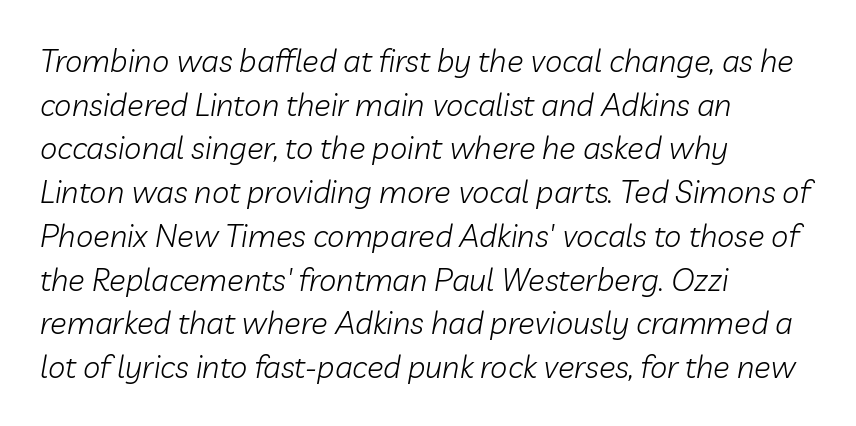
{"italic": "yes", "lean": "right", "slant_degrees": 10, "bold": "no", "weight": "light", "width": "normal", "stroke_contrast": "low", "x_height": "medium", "monospaced": "no", "underline": "no", "align": "left", "line_spacing": "normal", "line_spacing_ratio": 1.41, "letter_spacing": "normal", "letter_spacing_em": 0.0, "glyph_px": 31}
